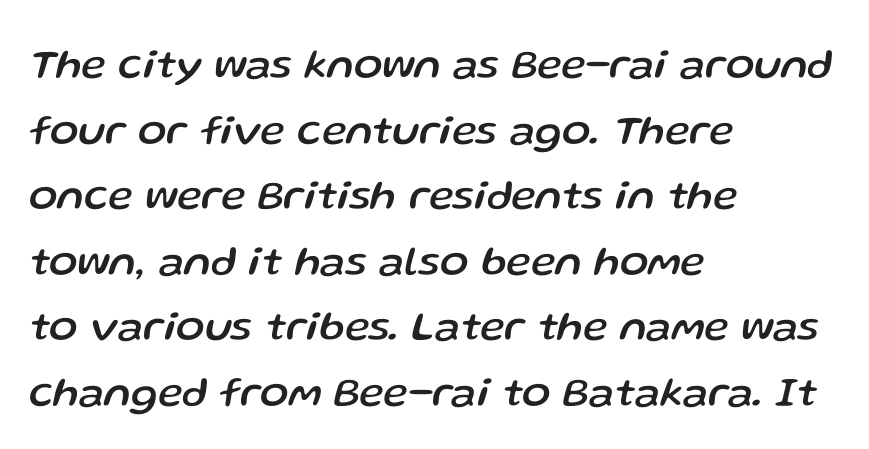
Q: Is the text italic (slanted)? A: Yes, it leans right by about 13 degrees.
Q: Is the text underlined? A: No.
Q: How is the paragraph aligned? A: Left-aligned.
Q: Is the spacing between letters normal or unusually wide? A: Normal.
Q: Is the spacing between lines tight, normal or loose? A: Normal.
Q: Width (condensed, normal, or wide)? A: Normal.
Q: Stroke contrast? A: Low.
Q: x-height? A: Medium.
Q: Monospaced? A: No.
